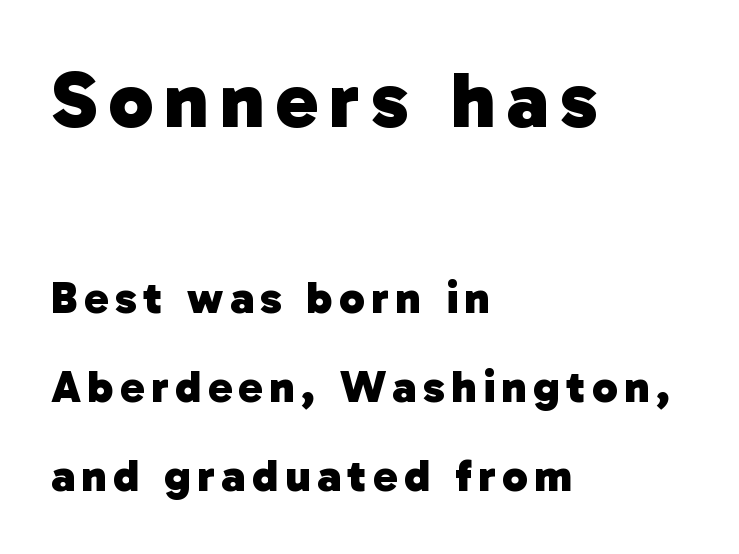
The image shows 80 px heavy sans-serif type; set left-aligned, loose line spacing (1.93x), not underlined; the first (top) block is 1.74x larger; low stroke contrast and a medium x-height.
